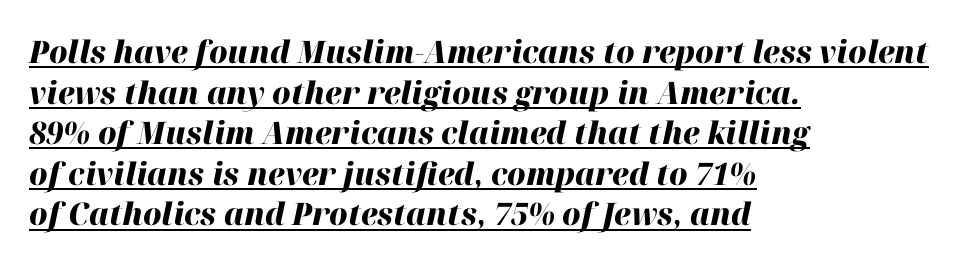
Q: Is the text bold? A: Yes.
Q: Is the text italic (slanted)? A: Yes, it leans right by about 12 degrees.
Q: Is the text underlined? A: Yes.
Q: How is the paragraph aligned? A: Left-aligned.
Q: Is the spacing between letters normal or unusually wide? A: Normal.
Q: Is the spacing between lines tight, normal or loose? A: Normal.
Q: Width (condensed, normal, or wide)? A: Normal.
Q: Stroke contrast? A: High.
Q: x-height? A: Medium.
Q: Monospaced? A: No.
